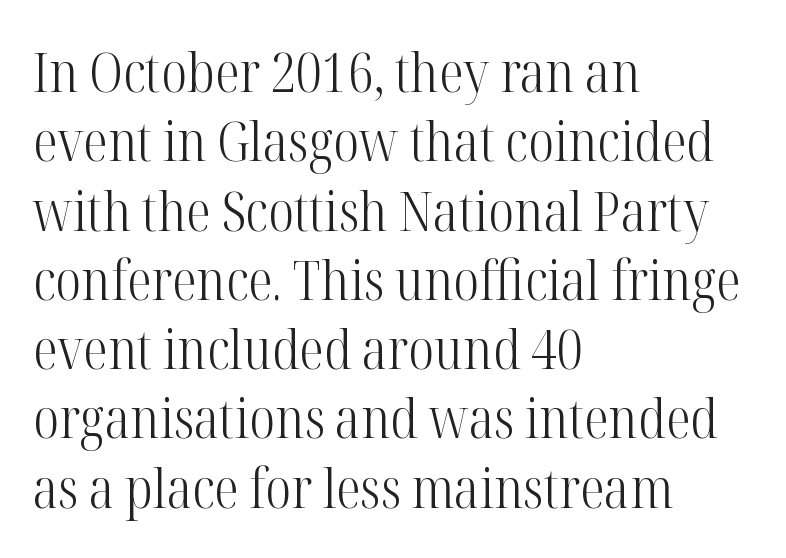
The image shows 55 px light, condensed serif type, upright; set left-aligned, normal line spacing (1.26x), normal letter spacing, not underlined; high stroke contrast and a medium x-height.
